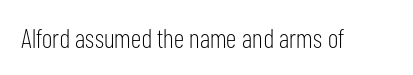
Has an underline been added? It has not. The type is set solid horizontally, with unmodified tracking. The characters are drawn with everyday or finer stroke widths. Every character sits straight up, as roman type does.
